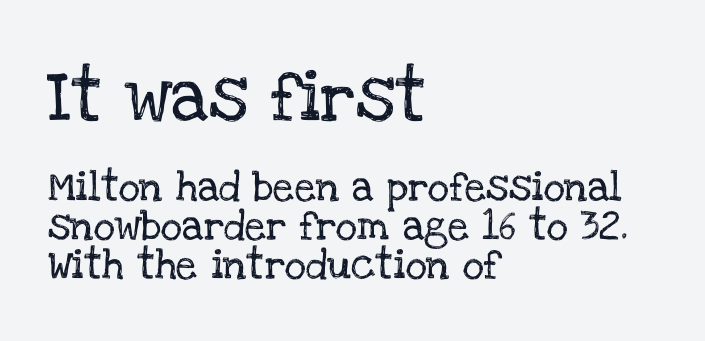
The compositor pushed each line to the left boundary. The rendering uses a moderate line-height, typical for paragraphs. Letters rest on an invisible, unmarked baseline. You can tell it's not italic because the verticals are truly vertical.
